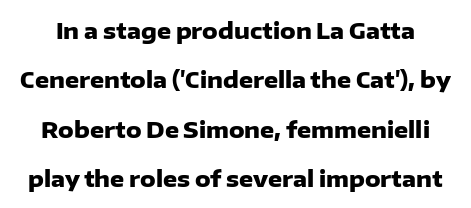
Q: Is the text bold? A: Yes.
Q: Is the text italic (slanted)? A: No, it is upright.
Q: Is the text underlined? A: No.
Q: Is the spacing between letters normal or unusually wide? A: Normal.
Q: Is the spacing between lines tight, normal or loose? A: Loose.
